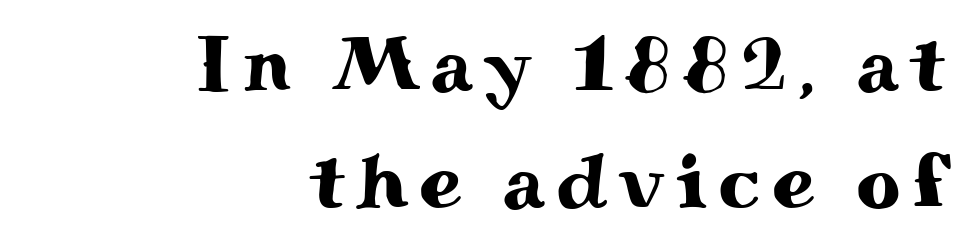
{"serif": "yes", "italic": "no", "width": "wide", "stroke_contrast": "medium", "x_height": "small", "monospaced": "no", "underline": "no", "align": "right", "line_spacing": "normal", "line_spacing_ratio": 1.52, "glyph_px": 77}
